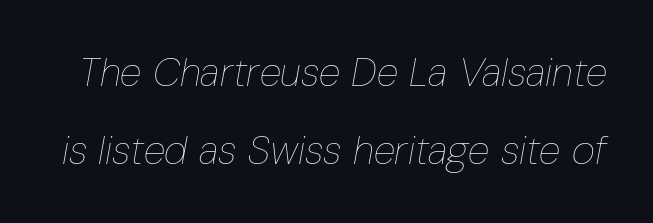
The letters advance in unequal steps, a hallmark of proportional type. The weight tops out at a normal text grade. Leading: increased. Compared with typical body copy, the letter spacing here is the same. The gap between lines stays unmarked.
